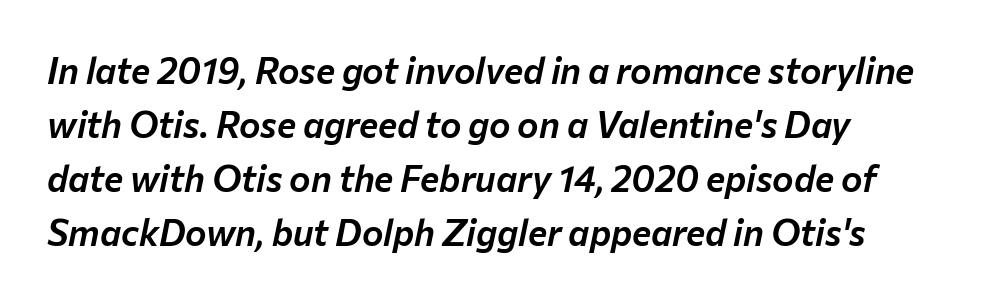
Tracking here is standard; glyphs follow each other at the usual distance. The space beneath each line is pristine and unruled. The letters advance in unequal steps, a hallmark of proportional type. Does the lettering tilt? It does — this is italic. A normal amount of white space separates one row of letters from the next. Does the copy run flush right? No — it runs flush left.
